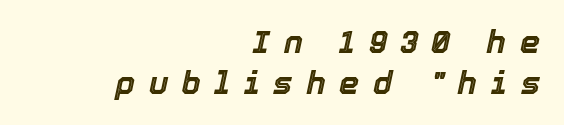
The image shows 32 px text type, italic (leaning right); set right-aligned, normal line spacing (1.27x), unusually wide letter spacing (+0.44 em), not underlined; a medium x-height.
